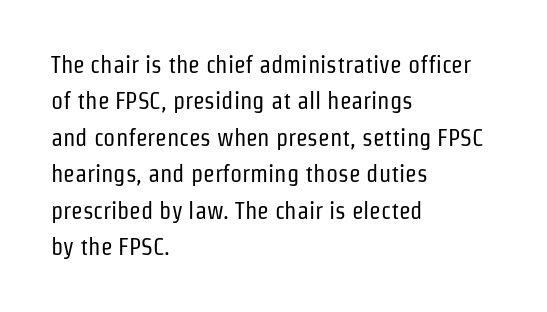
The image shows 24 px text type, upright; set left-aligned, normal line spacing (1.52x), normal letter spacing, not underlined.
